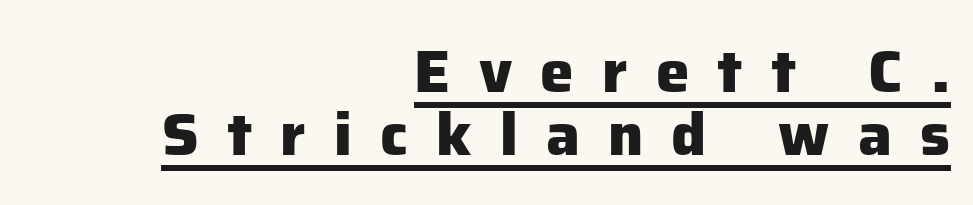
{"serif": "no", "italic": "no", "bold": "yes", "weight": "heavy", "width": "normal", "stroke_contrast": "low", "x_height": "medium", "monospaced": "no", "underline": "yes", "align": "right", "line_spacing": "tight", "line_spacing_ratio": 1.05, "letter_spacing": "wide", "letter_spacing_em": 0.47, "glyph_px": 60}
